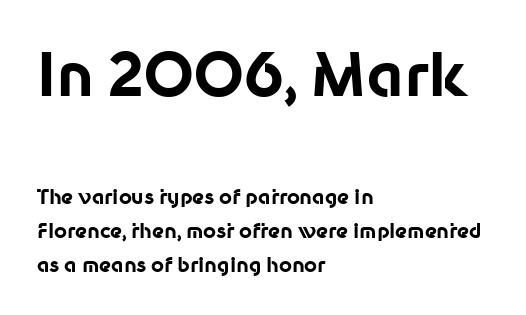
Q: Is the text bold? A: Yes.
Q: Is the text italic (slanted)? A: No, it is upright.
Q: Is the typeface a serif or a sans-serif typeface? A: Sans-serif.
Q: Is the text underlined? A: No.
Q: How is the paragraph aligned? A: Left-aligned.
Q: Is the spacing between letters normal or unusually wide? A: Normal.
Q: Is the spacing between lines tight, normal or loose? A: Normal.
Q: Which block of text is set in a larger size, the first (top) or the second (bottom)? A: The first (top) one.
Q: Width (condensed, normal, or wide)? A: Normal.
Q: Stroke contrast? A: Low.
Q: x-height? A: Medium.
Q: Monospaced? A: No.
